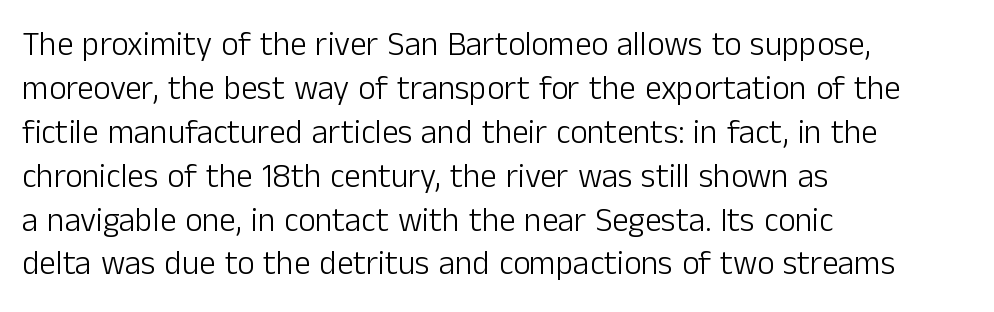
A typesetter would call this proportional, since set widths differ per character. Rule under the text: the space is simply empty. Line starts are locked; line ends wander. Nope, not italic — everything's standing straight. Nobody touched the tracking dial on this one. Nothing heavy about these letters — not bold at all.
